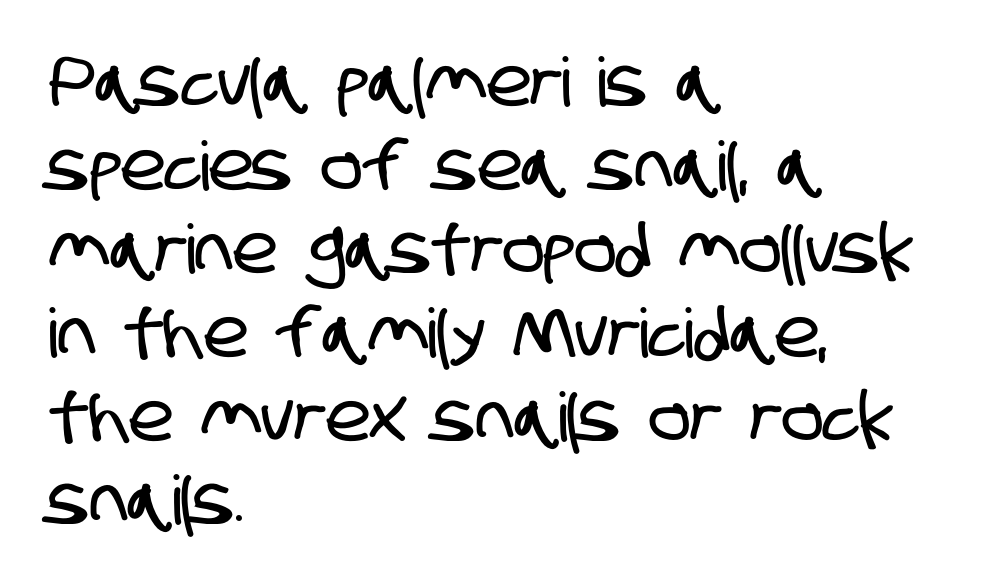
The image shows 68 px condensed sans-serif type; set left-aligned, line spacing 1.23x, normal letter spacing, not underlined; low stroke contrast and a large x-height.
